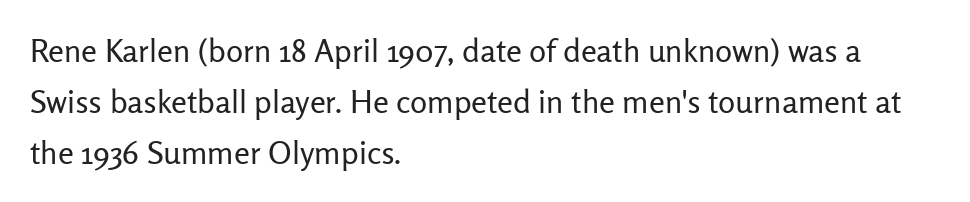
Q: Is the text bold? A: No.
Q: Is the text italic (slanted)? A: No, it is upright.
Q: Is the typeface a serif or a sans-serif typeface? A: Sans-serif.
Q: Is the text underlined? A: No.
Q: How is the paragraph aligned? A: Left-aligned.
Q: Is the spacing between letters normal or unusually wide? A: Normal.
Q: Is the spacing between lines tight, normal or loose? A: Normal.
Q: Width (condensed, normal, or wide)? A: Normal.
Q: Stroke contrast? A: Low.
Q: x-height? A: Medium.
Q: Monospaced? A: No.
